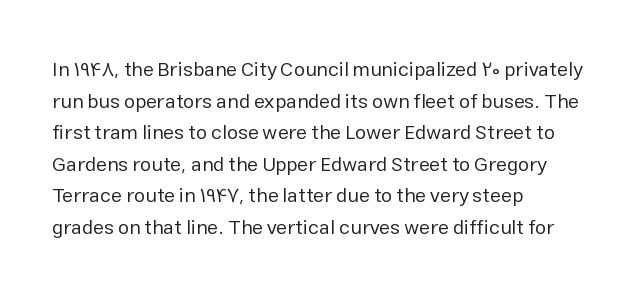
Teacher's note: observe the even left margin — that is flush-left alignment. The passage shown is not underscored anywhere. The rendering uses a moderate line-height, typical for paragraphs. Ascenders rise straight up at ninety degrees. Nobody touched the tracking dial on this one.
